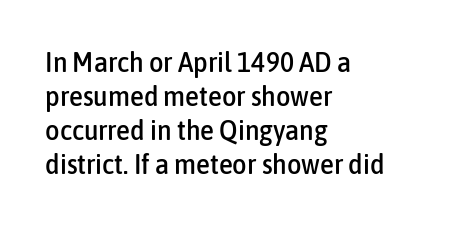
This rendering employs a face without finishing strokes, i.e., a sans-serif. Notice how the passage keeps a crisp vertical edge on the left only. Descenders hang freely into open space. The letterforms sit shoulder to shoulder at normal distance. Is this a fixed-width face? No — the glyphs have proportional, varying widths.
